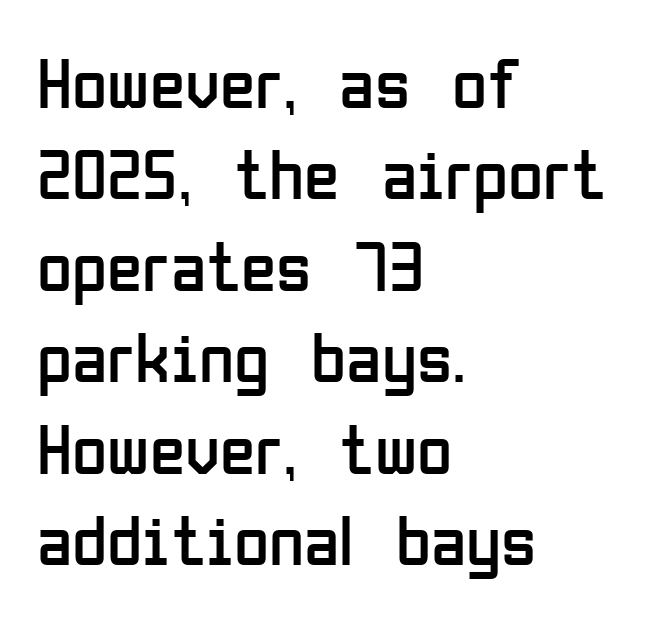
{"serif": "no", "italic": "no", "bold": "no", "weight": "regular", "width": "condensed", "stroke_contrast": "low", "x_height": "medium", "monospaced": "no", "underline": "no", "align": "left", "line_spacing": "normal", "line_spacing_ratio": 1.27, "letter_spacing": "normal", "letter_spacing_em": 0.0, "glyph_px": 72}
